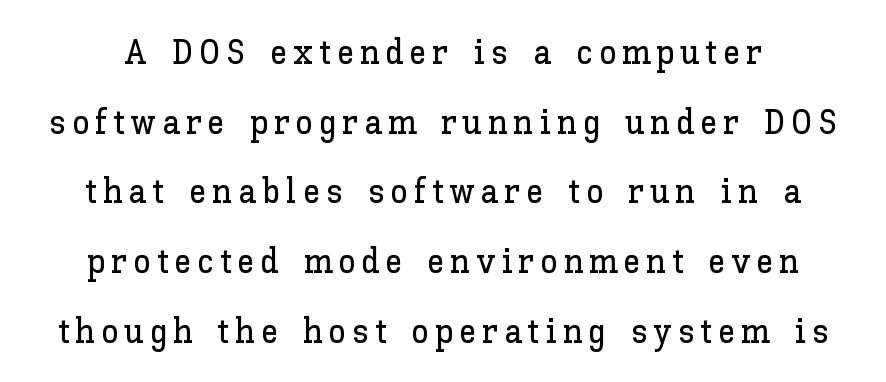
The image shows 35 px text type, upright; set loose line spacing (1.99x), not underlined; low stroke contrast and a medium x-height.
